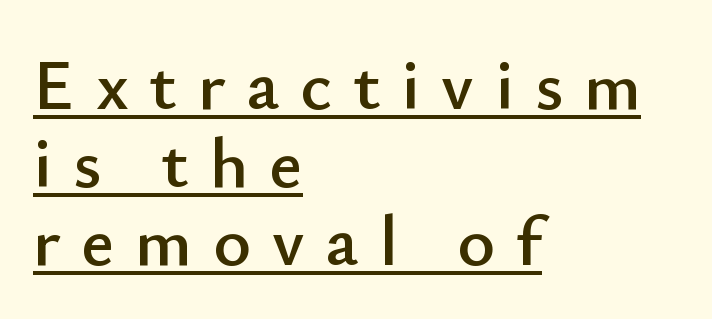
The face used here appears with an underline applied. Words appear elongated and porous because spacing is wide. Where is the straight margin? On the left. Rendered with straight, roman letterforms. Each letter's strokes conclude bluntly, with no projecting serifs. Note the varied advance widths — an 'i' is clearly narrower than an 'm'.
